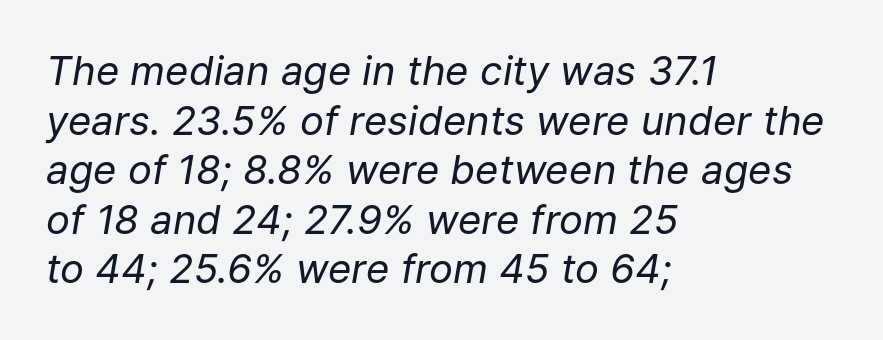
The tracking reads as untouched default to a designer's eye. Underline: absent. Caption: multi-line text, flush left, ragged right. Caption: face not bold, strokes unweighted.
